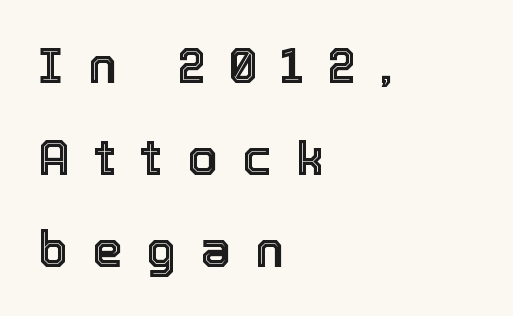
{"italic": "no", "width": "normal", "x_height": "medium", "monospaced": "no", "underline": "no", "align": "left", "line_spacing_ratio": 1.88, "letter_spacing": "wide", "letter_spacing_em": 0.49, "glyph_px": 49}
